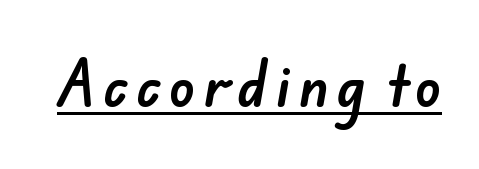
Character widths vary here, with narrow letters taking less room than wide ones. Typographically, this falls in the sans-serif category. Glance below the letters and you will spot a drawn line.
